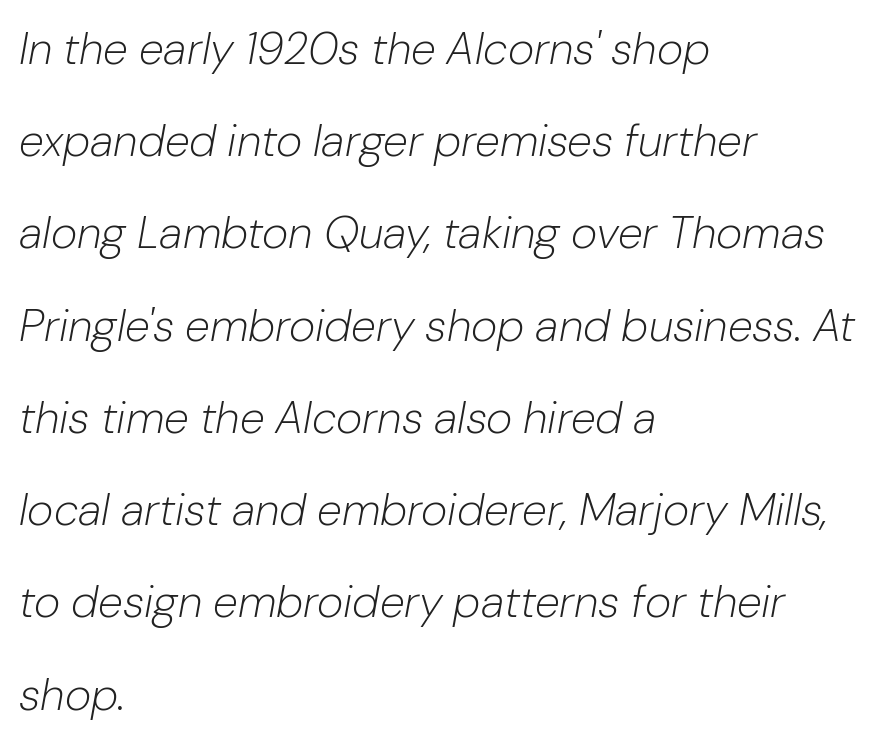
Q: Is the text bold? A: No.
Q: Is the text italic (slanted)? A: Yes, it leans right by about 10 degrees.
Q: Is the text underlined? A: No.
Q: How is the paragraph aligned? A: Left-aligned.
Q: Is the spacing between letters normal or unusually wide? A: Normal.
Q: Is the spacing between lines tight, normal or loose? A: Loose.
Q: Width (condensed, normal, or wide)? A: Normal.
Q: Stroke contrast? A: Low.
Q: x-height? A: Medium.
Q: Monospaced? A: No.
